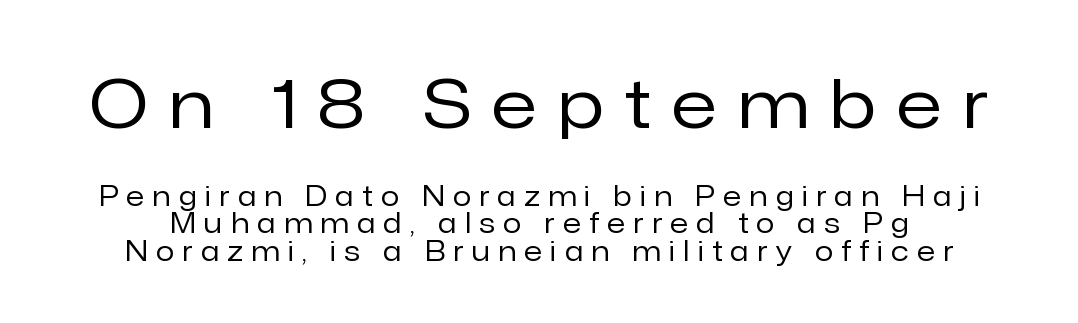
The image shows 68 px regular-weight sans-serif type, upright; set tight line spacing (1.01x), unusually wide letter spacing (+0.32 em), not underlined; the first (top) block is 2.52x larger; low stroke contrast and a medium x-height.
